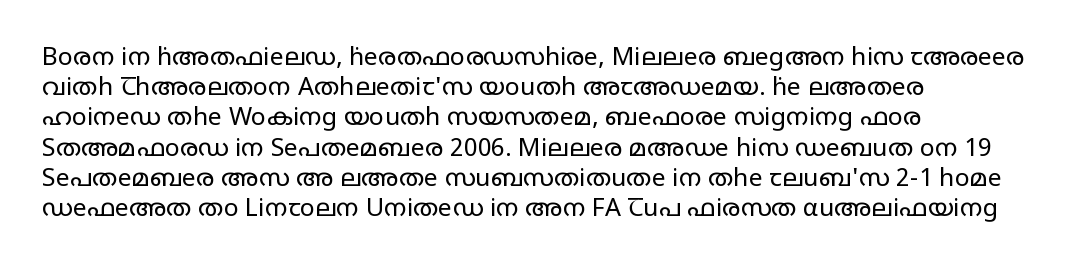
The image shows 25 px text type, upright; set left-aligned, line spacing 1.21x, normal letter spacing, not underlined.
